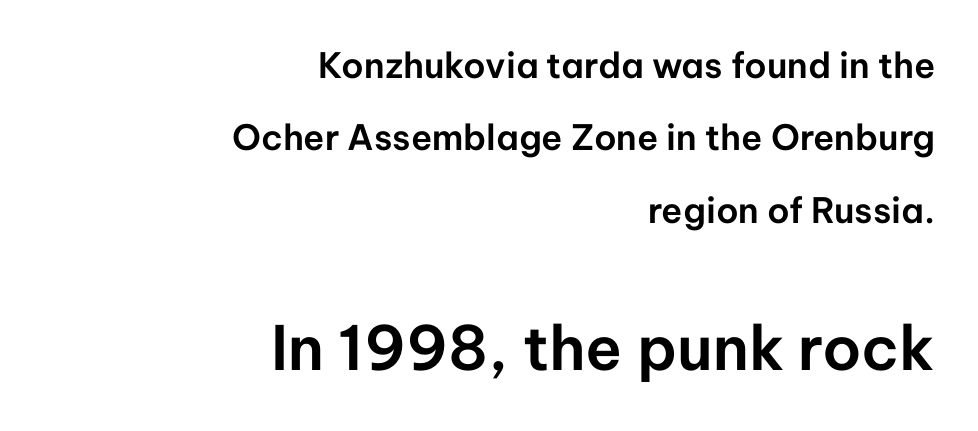
{"serif": "no", "italic": "no", "width": "normal", "stroke_contrast": "low", "x_height": "medium", "monospaced": "no", "underline": "no", "align": "right", "line_spacing": "loose", "line_spacing_ratio": 2.07, "letter_spacing": "normal", "letter_spacing_em": 0.0, "larger_block": "second", "size_ratio": 1.74, "glyph_px": 61}
